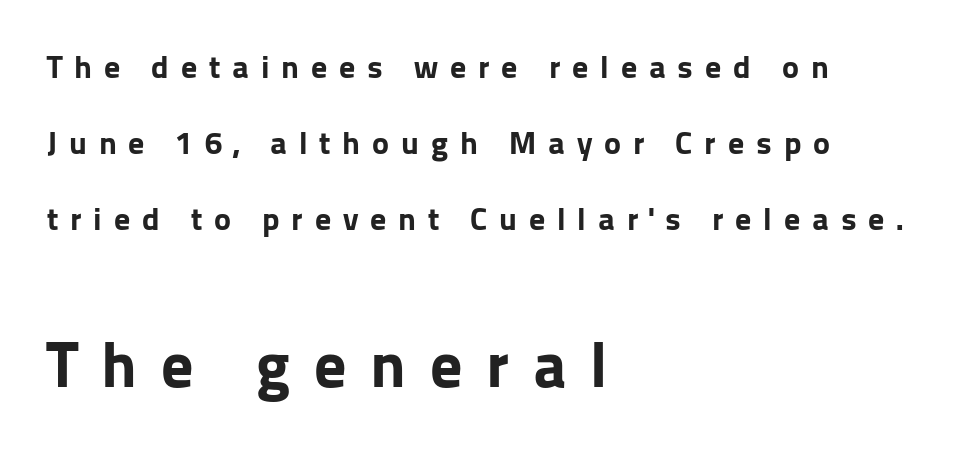
Q: Is the text bold? A: Yes.
Q: Is the text italic (slanted)? A: No, it is upright.
Q: Is the typeface a serif or a sans-serif typeface? A: Sans-serif.
Q: Is the text underlined? A: No.
Q: How is the paragraph aligned? A: Left-aligned.
Q: Is the spacing between letters normal or unusually wide? A: Unusually wide.
Q: Is the spacing between lines tight, normal or loose? A: Loose.
Q: Which block of text is set in a larger size, the first (top) or the second (bottom)? A: The second (bottom) one.
Q: Width (condensed, normal, or wide)? A: Normal.
Q: Stroke contrast? A: Low.
Q: x-height? A: Medium.
Q: Monospaced? A: No.
